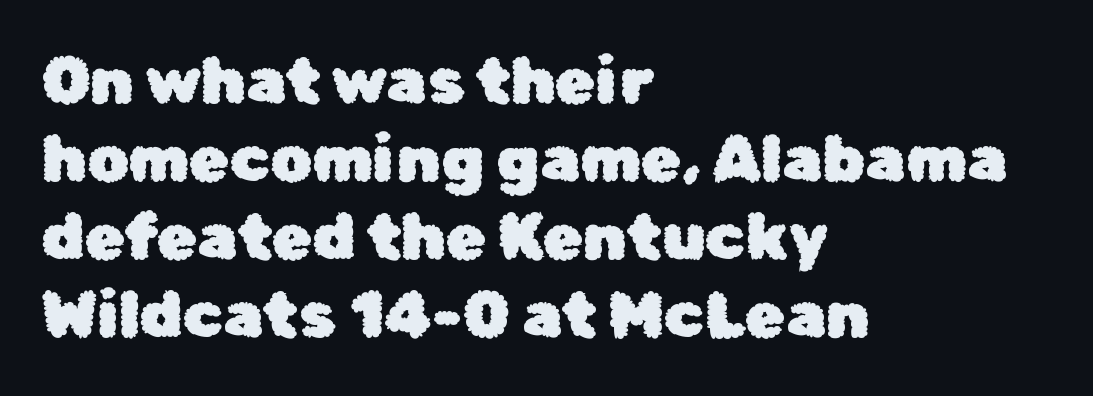
If you drew a line through each stem, it would be perfectly vertical. Think of a printed novel: that variable character pitch is what you see here. Letter spacing: default. Examine the stroke ends and you'll find no serifs. The foot of each line stays bare and open. These lines are set flush left with a ragged right edge.
